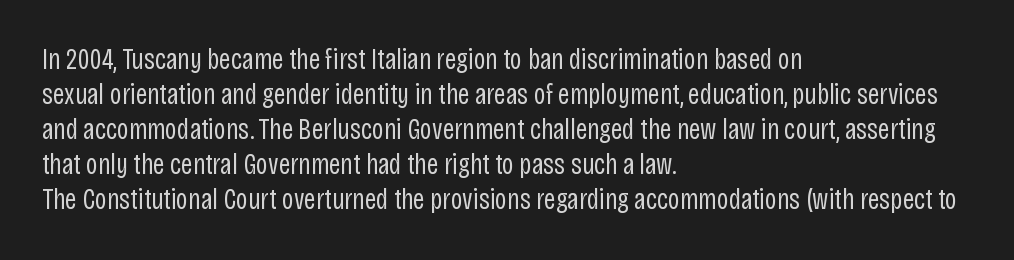
{"serif": "no", "italic": "no", "bold": "no", "weight": "regular", "width": "condensed", "stroke_contrast": "low", "x_height": "large", "monospaced": "no", "underline": "no", "align": "left", "line_spacing_ratio": 1.21, "letter_spacing": "normal", "letter_spacing_em": 0.0, "glyph_px": 29}
